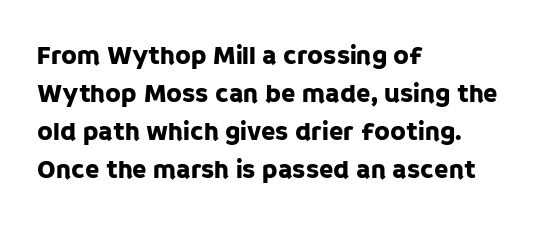
Vertical strokes here are truly vertical. Inter-character spacing is left at the font's built-in metrics. Beneath every word, the page is bare. The typesetter chose a ragged-right arrangement here. Quick note: interline space is typical.
